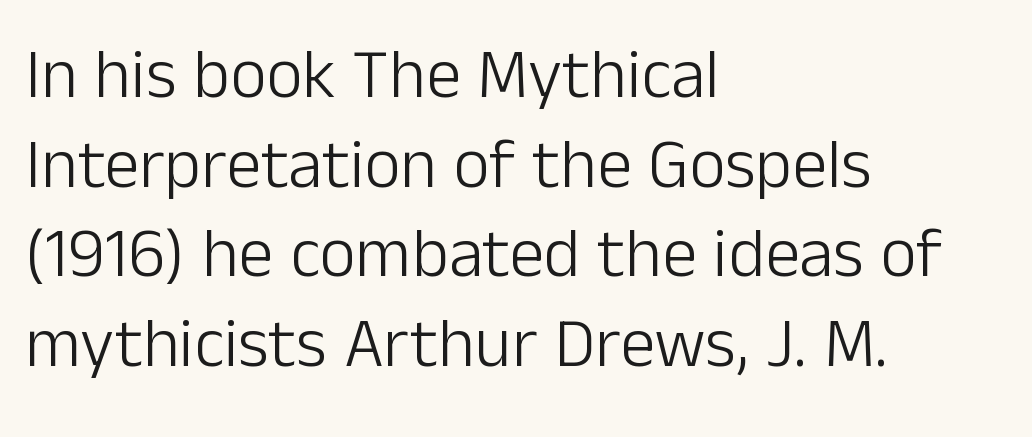
The designer went with a sans here, leaving each stem footless. The space between consecutive lines is moderate. These lines were composed using upright roman letters. A bare baseline throughout the passage. Summary of weight: not heavy and not bold.
